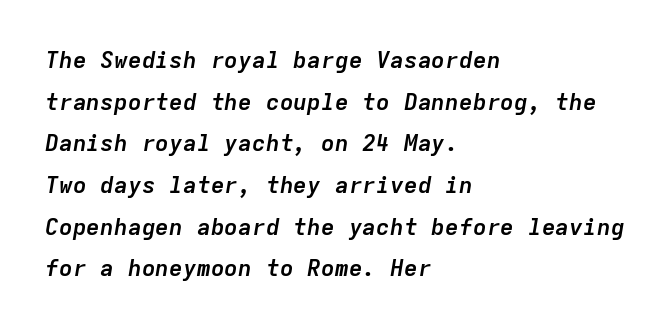
The image shows 23 px bold type, italic (leaning right); set left-aligned, line spacing 1.81x, normal letter spacing, not underlined.
